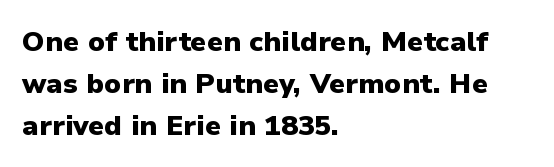
{"serif": "no", "italic": "no", "bold": "yes", "weight": "heavy", "width": "normal", "stroke_contrast": "low", "x_height": "medium", "monospaced": "no", "underline": "no", "align": "left", "line_spacing": "normal", "line_spacing_ratio": 1.5, "letter_spacing": "normal", "letter_spacing_em": 0.0, "glyph_px": 28}
